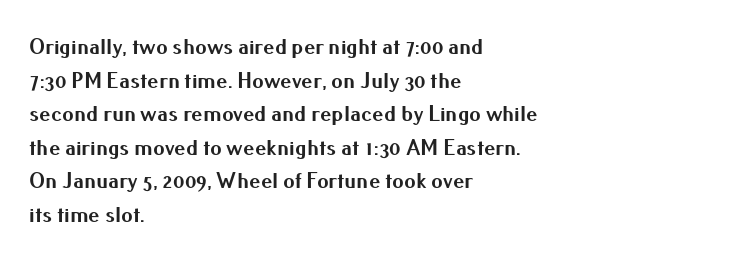
{"italic": "no", "bold": "yes", "underline": "no", "align": "left", "line_spacing": "normal", "line_spacing_ratio": 1.46, "letter_spacing": "normal", "letter_spacing_em": 0.0, "glyph_px": 23}
